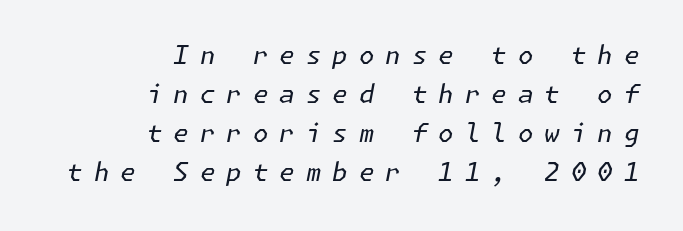
The image shows 25 px text type, italic (leaning right); set right-aligned, normal line spacing (1.56x), unusually wide letter spacing (+0.44 em), not underlined.
